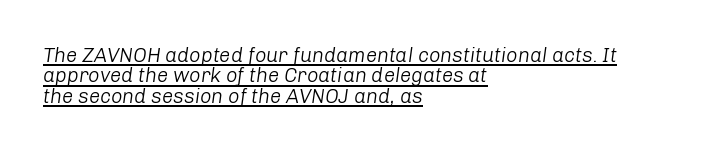
The face used here is rendered with its standard letterfit. Each line of the rendering has a horizontal stroke beneath the glyphs. Reading down the column, the eye jumps only a short way to each next line. Typeset ragged right — the left edge is the straight one. This is not heavy type; no bold has been used. The whole block is typeset with a tilt.
